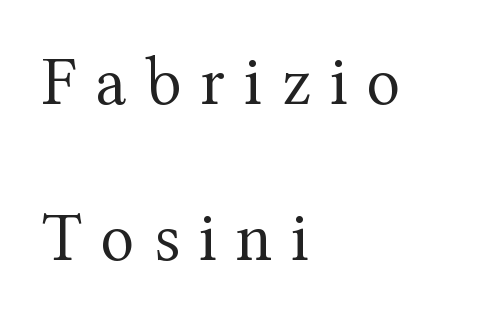
Compared with typical body copy, the letter spacing here is much looser. The rag falls on the right side of this text block. This sample trades compactness for vertical openness between lines. Varying glyph widths throughout — classic text-font behaviour. Designer's note — italics off, roman on. No word sits above an underline.
